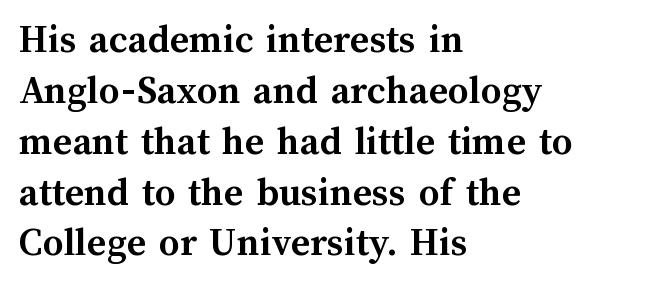
The image shows 41 px semibold type, upright; set left-aligned, line spacing 1.24x, normal letter spacing, not underlined; medium stroke contrast and a medium x-height.
